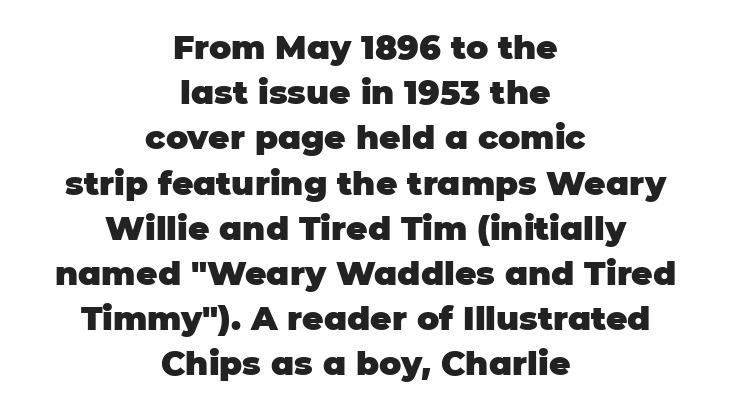
The image shows 33 px heavy sans-serif type, upright; set centered, normal line spacing (1.37x), normal letter spacing, not underlined; low stroke contrast and a large x-height.
